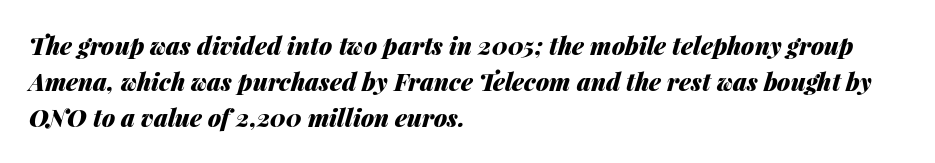
Q: Is the text bold? A: Yes.
Q: Is the text italic (slanted)? A: Yes, it leans right by about 14 degrees.
Q: Is the text underlined? A: No.
Q: How is the paragraph aligned? A: Left-aligned.
Q: Is the spacing between letters normal or unusually wide? A: Normal.
Q: Is the spacing between lines tight, normal or loose? A: Normal.
